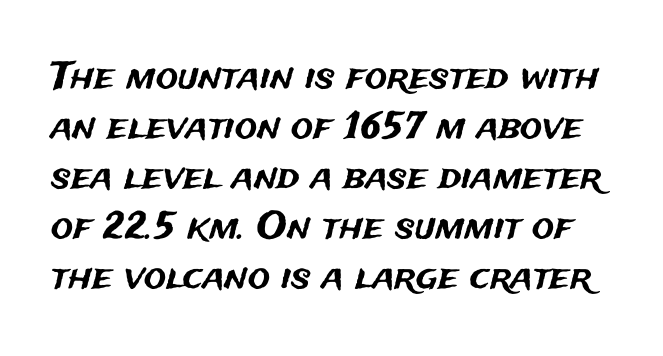
The image shows 37 px sans-serif type; set normal line spacing (1.35x), normal letter spacing, not underlined; medium stroke contrast and a medium x-height.
